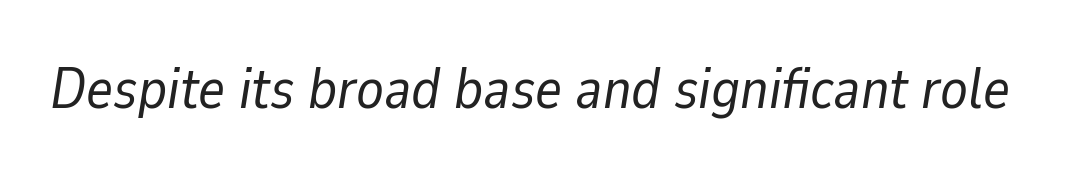
The image shows 57 px regular-weight type, italic (leaning right); set normal letter spacing, not underlined; low stroke contrast and a medium x-height.
